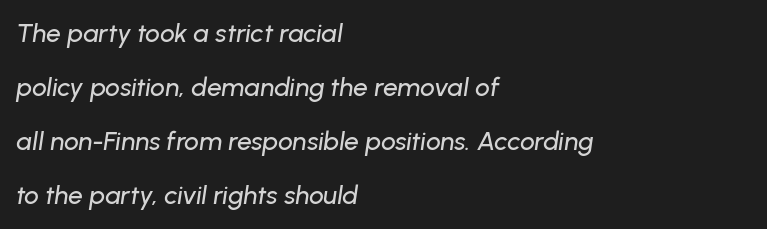
Q: Is the text italic (slanted)? A: Yes, it leans right by about 8 degrees.
Q: Is the text underlined? A: No.
Q: How is the paragraph aligned? A: Left-aligned.
Q: Is the spacing between letters normal or unusually wide? A: Normal.
Q: Is the spacing between lines tight, normal or loose? A: Loose.
